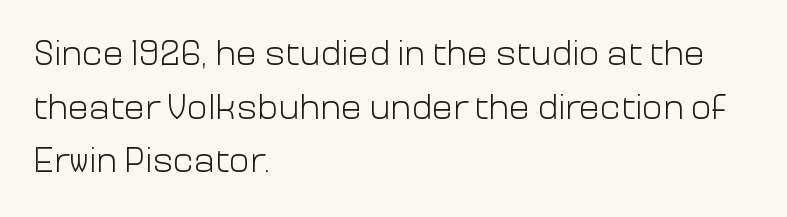
{"serif": "no", "italic": "no", "bold": "no", "weight": "light", "width": "normal", "stroke_contrast": "low", "x_height": "medium", "monospaced": "no", "underline": "no", "align": "left", "line_spacing": "normal", "line_spacing_ratio": 1.53, "letter_spacing": "normal", "letter_spacing_em": 0.0, "glyph_px": 35}
